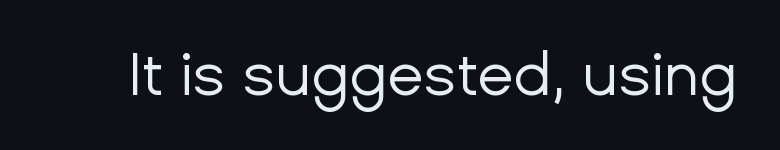
Characters remain perfectly vertical along every line. Bold? No — there's no thickening of the strokes. Serifs: no, the terminals of the letterforms are clean. Here the designer chose a conventional face with non-uniform glyph widths. Clear beneath every line of the passage.
